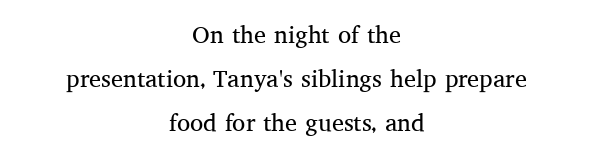
Honestly, the letter spacing is just normal — you wouldn't notice it. Notice how the passage keeps no hard edge, just a central spine. Nobody drew a line under any word here. Characters remain perfectly vertical along every line.
